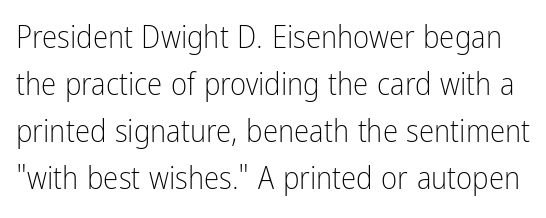
Q: Is the text bold? A: No.
Q: Is the text italic (slanted)? A: No, it is upright.
Q: Is the typeface a serif or a sans-serif typeface? A: Sans-serif.
Q: Is the text underlined? A: No.
Q: Is the spacing between letters normal or unusually wide? A: Normal.
Q: Is the spacing between lines tight, normal or loose? A: Normal.
Q: Width (condensed, normal, or wide)? A: Condensed.
Q: Stroke contrast? A: Low.
Q: x-height? A: Medium.
Q: Monospaced? A: No.
